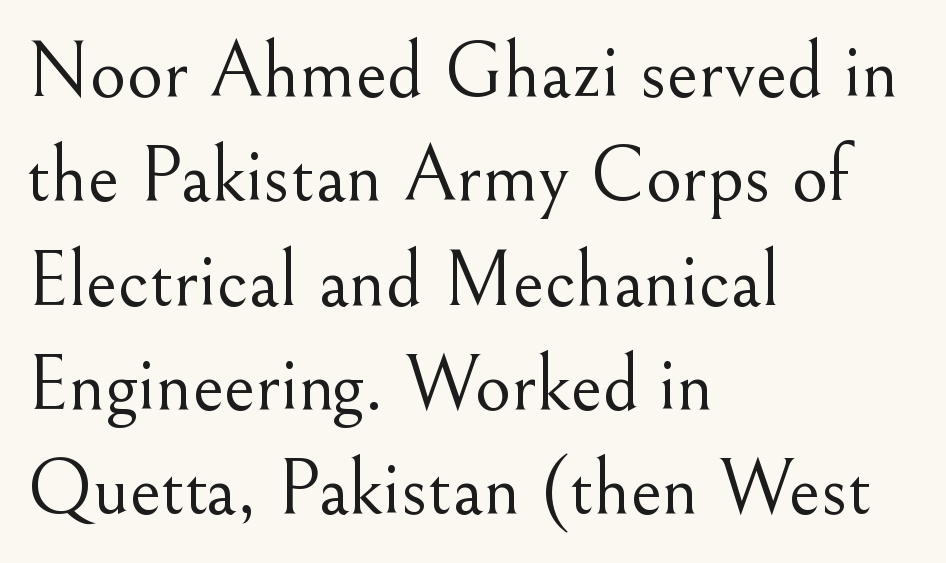
The image shows 79 px light serif type, upright; set left-aligned, normal line spacing (1.32x), normal letter spacing, not underlined; medium stroke contrast and a small x-height.
